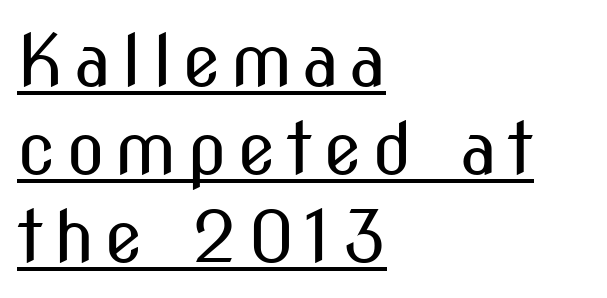
Q: Is the text bold? A: No.
Q: Is the text italic (slanted)? A: No, it is upright.
Q: Is the typeface a serif or a sans-serif typeface? A: Sans-serif.
Q: Is the text underlined? A: Yes.
Q: How is the paragraph aligned? A: Left-aligned.
Q: Width (condensed, normal, or wide)? A: Condensed.
Q: Stroke contrast? A: Medium.
Q: x-height? A: Medium.
Q: Monospaced? A: No.
